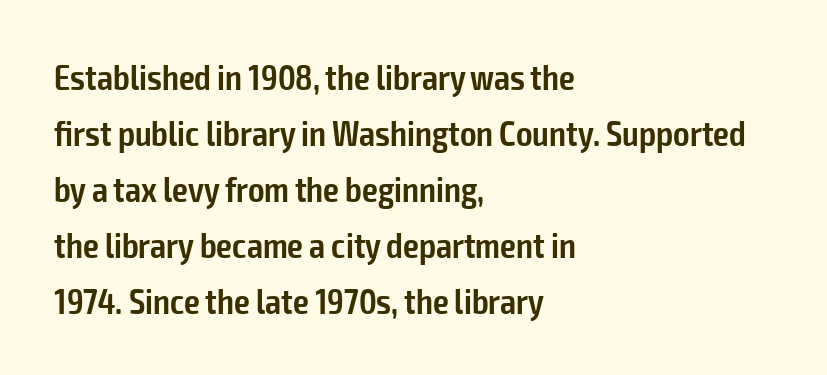
As a designer I'd log this as weight 600, semibold. Unlike a traditional serif, this face leaves its strokes unadorned. The baseline area is clear. If you drew a line through each stem, it would be perfectly vertical.
